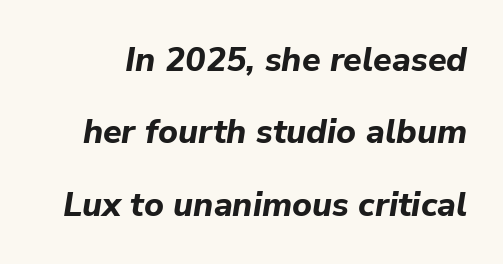
The image shows 34 px bold type, italic (leaning right); set loose line spacing (2.13x), normal letter spacing, not underlined; low stroke contrast and a medium x-height.
